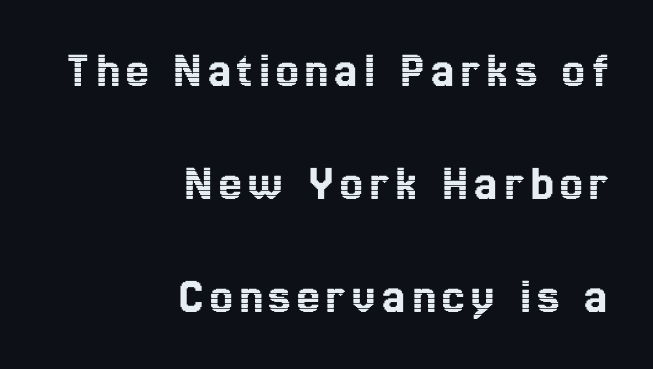
{"italic": "no", "width": "condensed", "x_height": "medium", "monospaced": "no", "underline": "no", "align": "right", "line_spacing": "loose", "line_spacing_ratio": 2.22, "glyph_px": 51}
